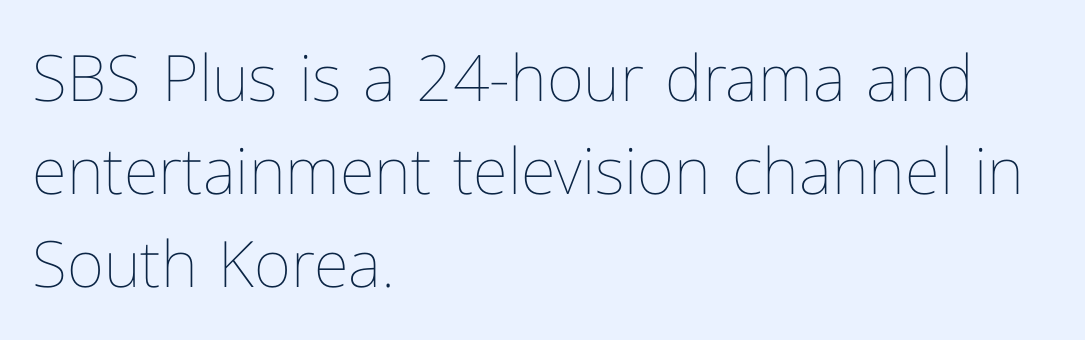
{"italic": "no", "bold": "no", "weight": "thin", "width": "normal", "stroke_contrast": "low", "x_height": "medium", "monospaced": "no", "underline": "no", "align": "left", "line_spacing": "normal", "line_spacing_ratio": 1.45, "letter_spacing": "normal", "letter_spacing_em": 0.0, "glyph_px": 64}
